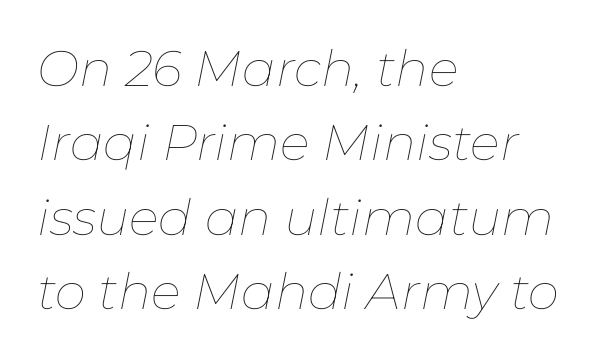
Q: Is the text bold? A: No.
Q: Is the text italic (slanted)? A: Yes, it leans right by about 11 degrees.
Q: Is the text underlined? A: No.
Q: How is the paragraph aligned? A: Left-aligned.
Q: Is the spacing between letters normal or unusually wide? A: Normal.
Q: Is the spacing between lines tight, normal or loose? A: Normal.
Q: Width (condensed, normal, or wide)? A: Normal.
Q: Stroke contrast? A: Low.
Q: x-height? A: Medium.
Q: Monospaced? A: No.
